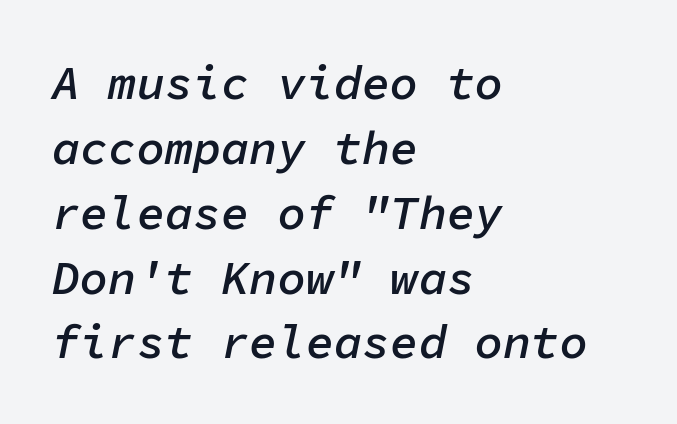
The image shows 47 px semibold type, italic (leaning right), monospaced; set left-aligned, normal line spacing (1.38x), normal letter spacing, not underlined; low stroke contrast and a medium x-height.
